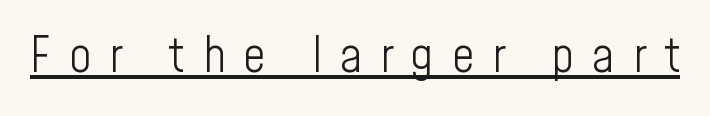
{"serif": "no", "italic": "no", "bold": "no", "weight": "light", "width": "condensed", "stroke_contrast": "low", "x_height": "medium", "monospaced": "no", "underline": "yes", "letter_spacing": "wide", "letter_spacing_em": 0.38, "glyph_px": 48}
